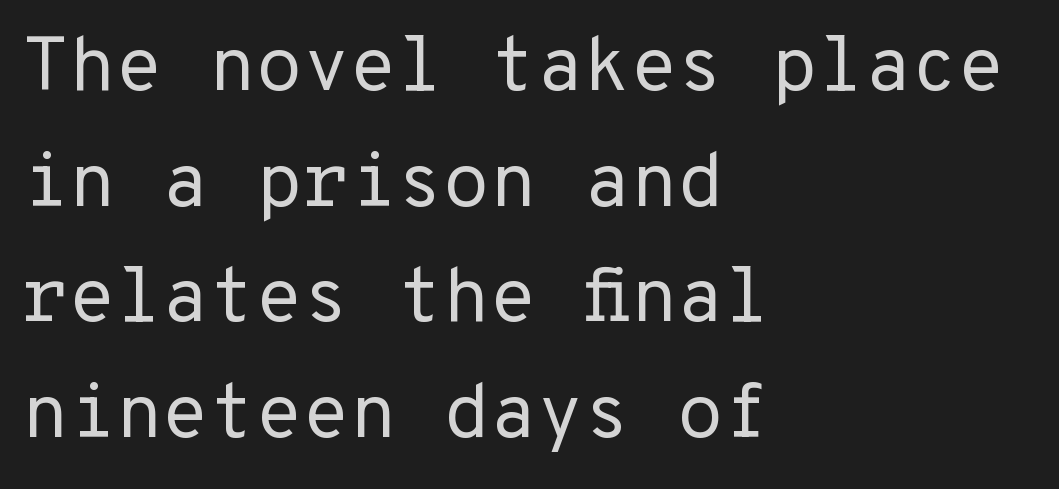
Q: Is the text bold? A: No.
Q: Is the text italic (slanted)? A: No, it is upright.
Q: Is the typeface a serif or a sans-serif typeface? A: Sans-serif.
Q: Is the text underlined? A: No.
Q: How is the paragraph aligned? A: Left-aligned.
Q: Is the spacing between letters normal or unusually wide? A: Normal.
Q: Is the spacing between lines tight, normal or loose? A: Normal.
Q: Width (condensed, normal, or wide)? A: Normal.
Q: Stroke contrast? A: Low.
Q: x-height? A: Medium.
Q: Monospaced? A: Yes.
